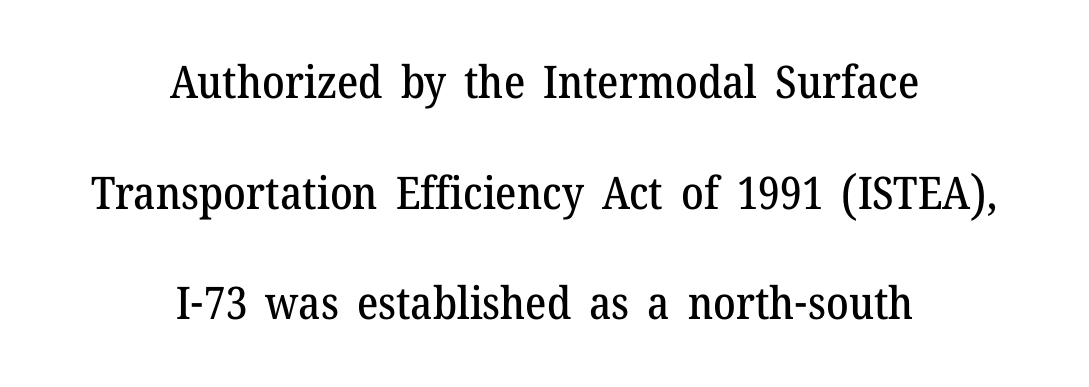
Q: Is the text italic (slanted)? A: No, it is upright.
Q: Is the typeface a serif or a sans-serif typeface? A: Serif.
Q: Is the text underlined? A: No.
Q: How is the paragraph aligned? A: Centered.
Q: Is the spacing between letters normal or unusually wide? A: Normal.
Q: Is the spacing between lines tight, normal or loose? A: Loose.
Q: Width (condensed, normal, or wide)? A: Normal.
Q: Stroke contrast? A: Medium.
Q: x-height? A: Medium.
Q: Monospaced? A: No.
